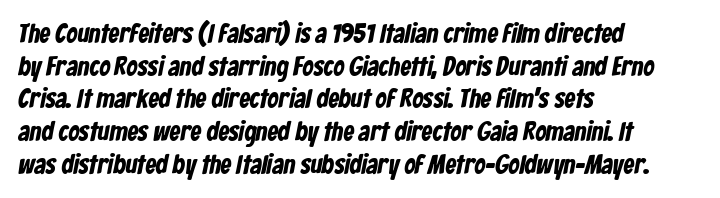
{"bold": "yes", "underline": "no", "align": "left", "line_spacing_ratio": 1.21, "letter_spacing": "normal", "letter_spacing_em": 0.0, "glyph_px": 27}
